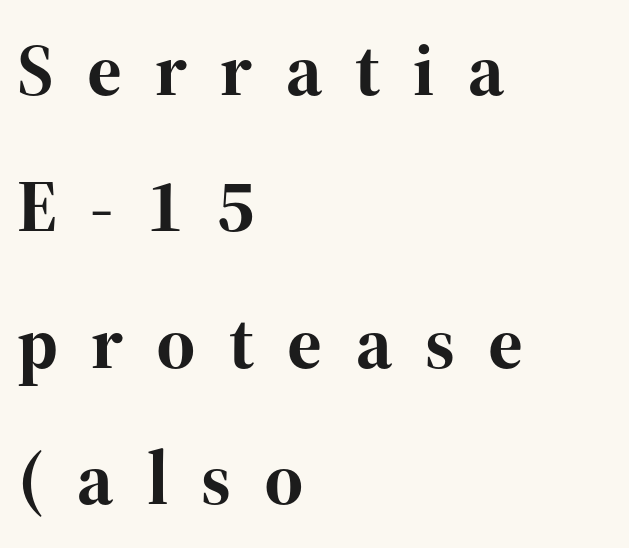
Q: Is the text bold? A: Yes.
Q: Is the text italic (slanted)? A: No, it is upright.
Q: Is the typeface a serif or a sans-serif typeface? A: Serif.
Q: Is the text underlined? A: No.
Q: How is the paragraph aligned? A: Left-aligned.
Q: Is the spacing between letters normal or unusually wide? A: Unusually wide.
Q: Width (condensed, normal, or wide)? A: Normal.
Q: Stroke contrast? A: High.
Q: x-height? A: Medium.
Q: Monospaced? A: No.
